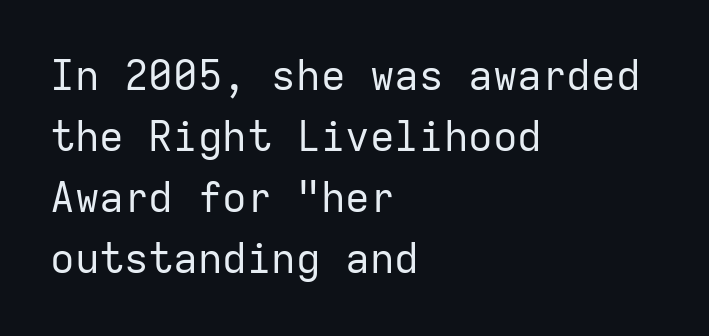
{"serif": "no", "italic": "no", "bold": "no", "weight": "regular", "width": "normal", "stroke_contrast": "low", "x_height": "medium", "monospaced": "yes", "underline": "no", "align": "left", "line_spacing": "normal", "line_spacing_ratio": 1.49, "letter_spacing": "normal", "letter_spacing_em": 0.0, "glyph_px": 41}
